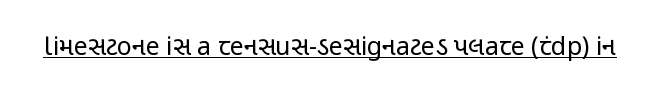
The image shows 25 px text type, upright; set normal letter spacing, underlined.
